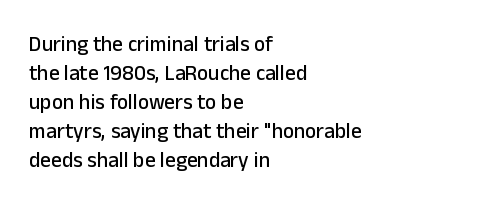
Q: Is the text italic (slanted)? A: No, it is upright.
Q: Is the text underlined? A: No.
Q: How is the paragraph aligned? A: Left-aligned.
Q: Is the spacing between letters normal or unusually wide? A: Normal.
Q: Is the spacing between lines tight, normal or loose? A: Normal.
